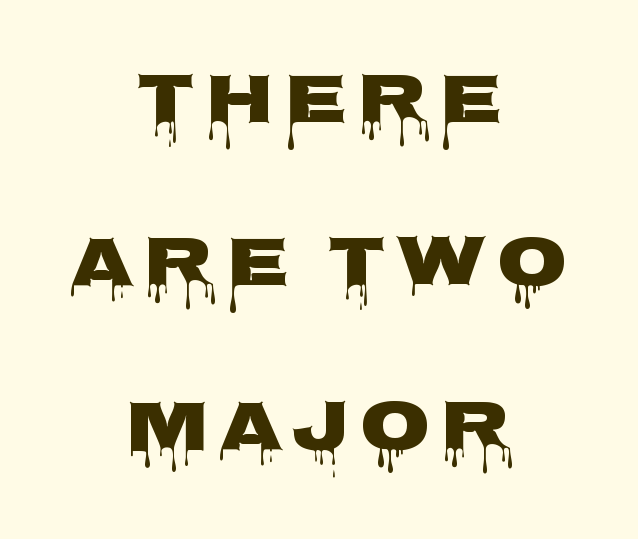
{"serif": "no", "italic": "no", "width": "wide", "stroke_contrast": "low", "x_height": "large", "monospaced": "no", "underline": "no", "align": "center", "line_spacing": "loose", "line_spacing_ratio": 2.27, "glyph_px": 72}
